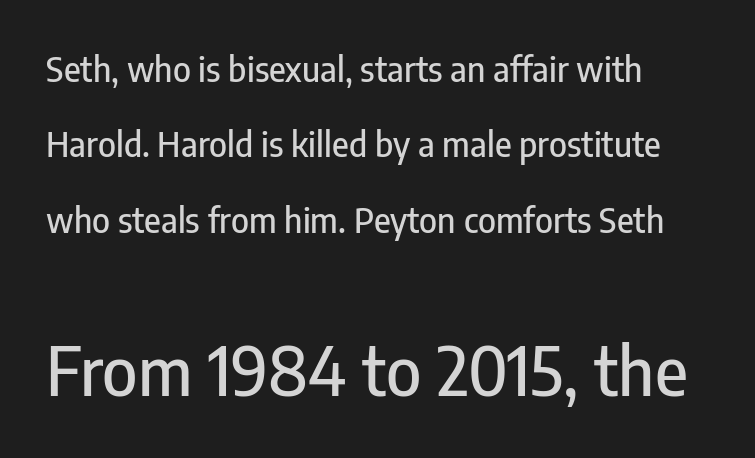
{"serif": "no", "italic": "no", "width": "condensed", "stroke_contrast": "low", "x_height": "medium", "monospaced": "no", "underline": "no", "align": "left", "line_spacing": "loose", "line_spacing_ratio": 2.22, "letter_spacing": "normal", "letter_spacing_em": 0.0, "larger_block": "second", "size_ratio": 1.97, "glyph_px": 67}
